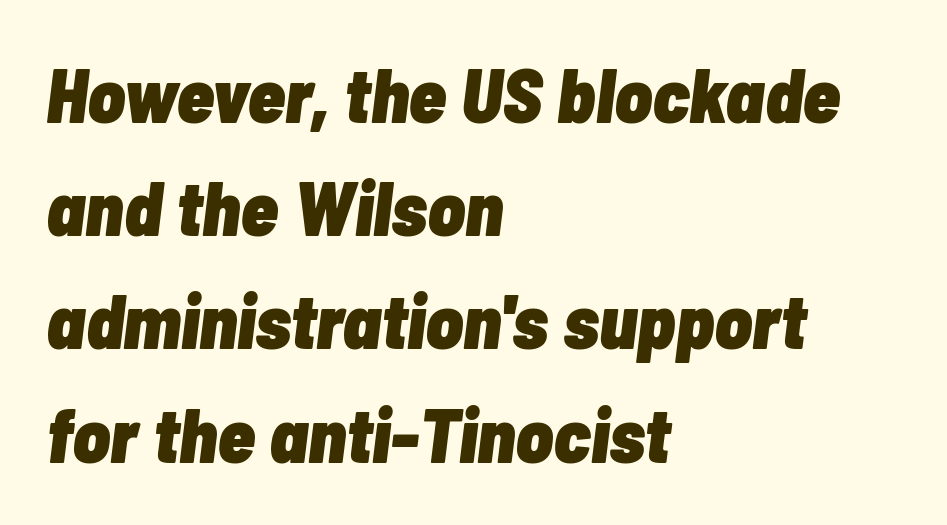
The image shows 77 px heavy, condensed type, italic (leaning right); set left-aligned, normal line spacing (1.47x), normal letter spacing, not underlined; low stroke contrast and a medium x-height.
